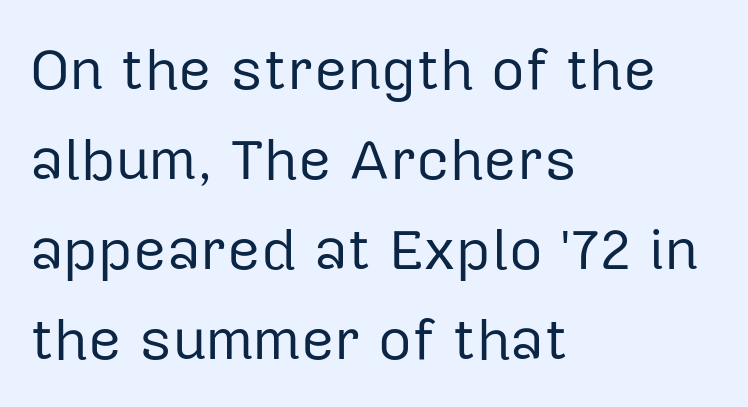
{"serif": "no", "italic": "no", "bold": "no", "weight": "regular", "width": "normal", "stroke_contrast": "low", "x_height": "medium", "monospaced": "no", "underline": "no", "align": "left", "line_spacing": "normal", "line_spacing_ratio": 1.55, "letter_spacing": "normal", "letter_spacing_em": 0.0, "glyph_px": 58}
